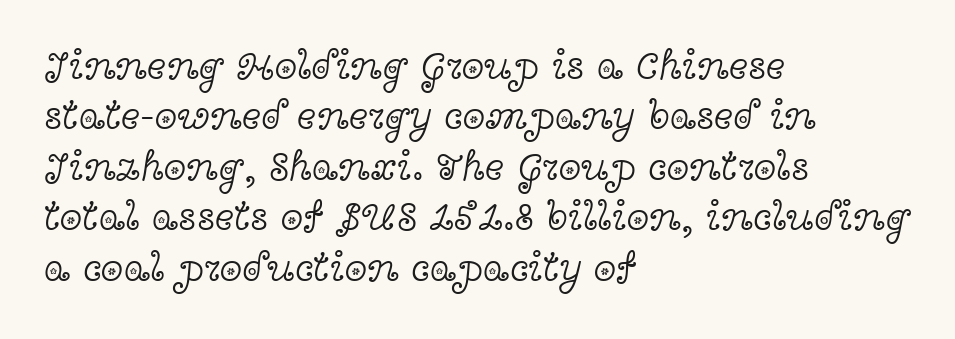
{"serif": "yes", "italic": "no", "bold": "no", "weight": "light", "width": "wide", "x_height": "medium", "monospaced": "no", "underline": "no", "align": "left", "line_spacing_ratio": 1.23, "letter_spacing": "normal", "letter_spacing_em": 0.0, "glyph_px": 41}
